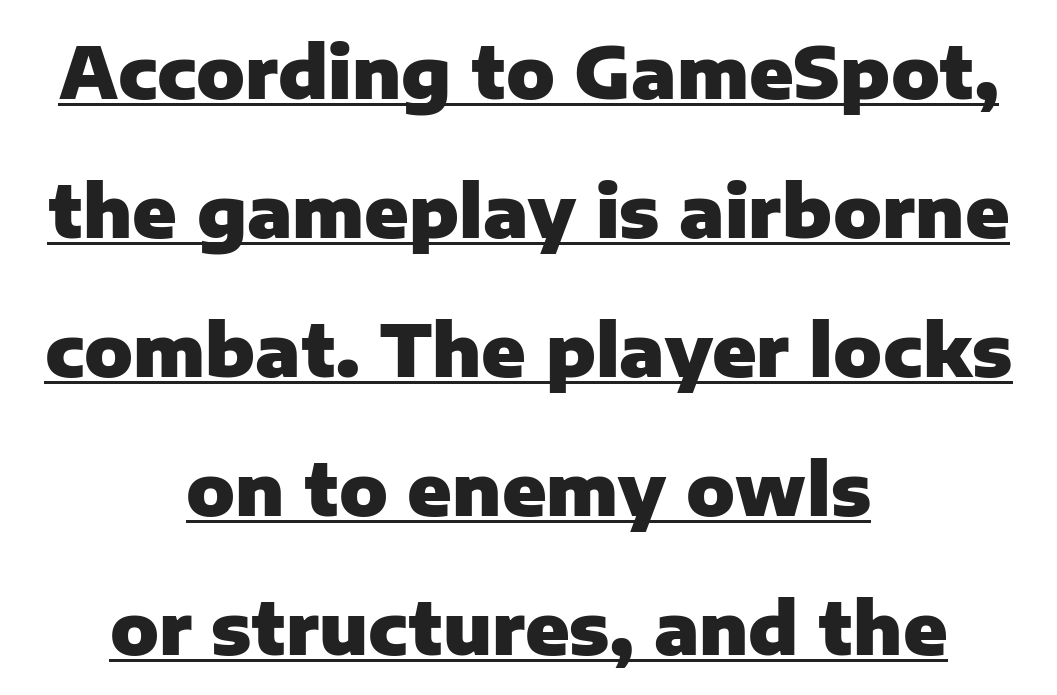
The image shows 72 px heavy sans-serif type, upright; set centered, loose line spacing (1.93x), normal letter spacing, underlined; low stroke contrast and a medium x-height.
